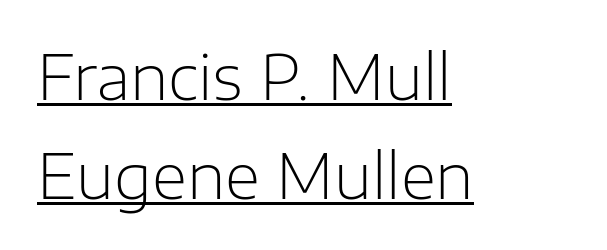
The image shows 61 px light sans-serif type, upright; set left-aligned, normal line spacing (1.62x), normal letter spacing, underlined; low stroke contrast and a medium x-height.
